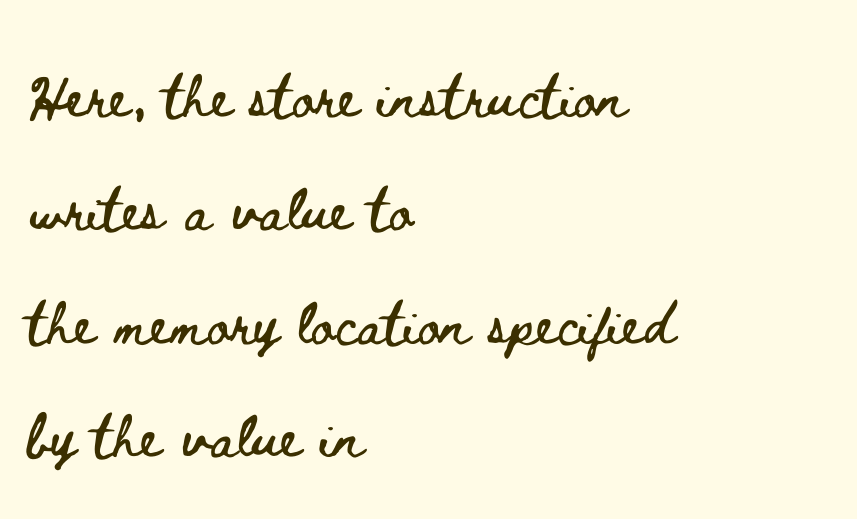
Q: Is the text italic (slanted)? A: Yes.
Q: Is the text underlined? A: No.
Q: How is the paragraph aligned? A: Left-aligned.
Q: Is the spacing between letters normal or unusually wide? A: Normal.
Q: Is the spacing between lines tight, normal or loose? A: Loose.
Q: Width (condensed, normal, or wide)? A: Wide.
Q: Stroke contrast? A: Low.
Q: x-height? A: Small.
Q: Monospaced? A: No.
